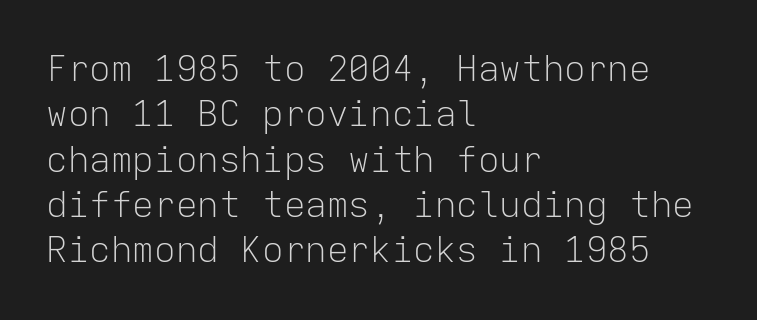
It's the straight-up-and-down kind of type. The face looks like a standard text weight, possibly lighter. Quick note: underline off. The space between consecutive lines is moderate.
